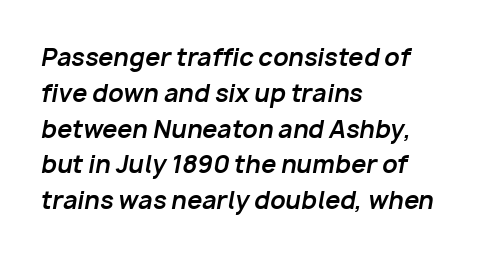
{"italic": "yes", "lean": "right", "slant_degrees": 10, "bold": "yes", "underline": "no", "align": "left", "line_spacing": "normal", "line_spacing_ratio": 1.49, "letter_spacing": "normal", "letter_spacing_em": 0.0, "glyph_px": 24}
